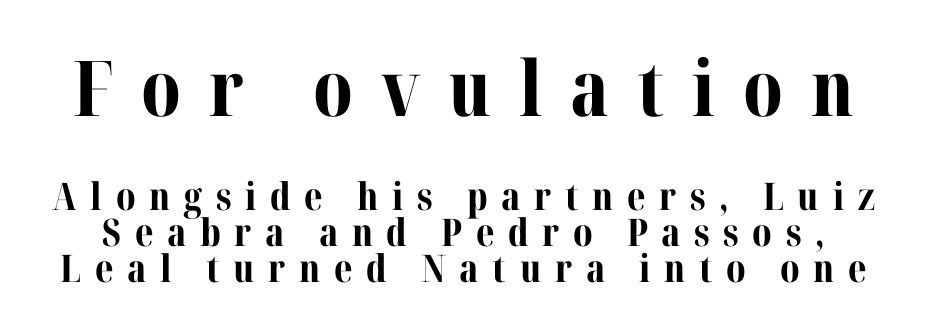
{"serif": "yes", "italic": "no", "bold": "yes", "weight": "bold", "width": "normal", "stroke_contrast": "medium", "x_height": "medium", "monospaced": "no", "underline": "no", "line_spacing": "tight", "line_spacing_ratio": 0.96, "letter_spacing": "wide", "letter_spacing_em": 0.36, "larger_block": "first", "size_ratio": 2.03, "glyph_px": 77}
